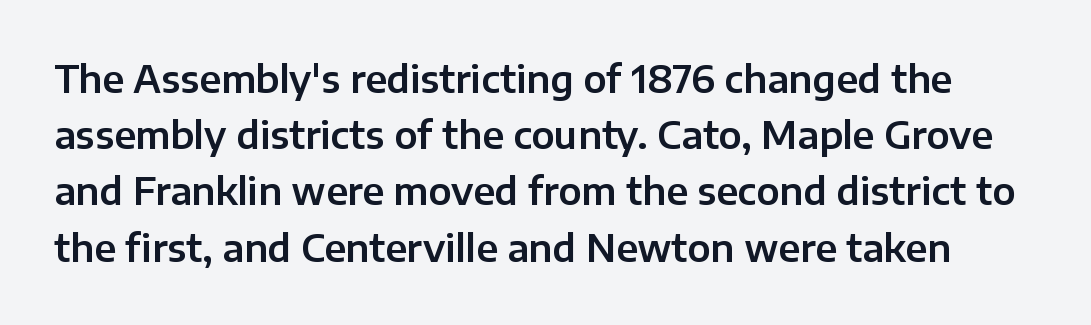
Q: Is the text italic (slanted)? A: No, it is upright.
Q: Is the typeface a serif or a sans-serif typeface? A: Sans-serif.
Q: Is the text underlined? A: No.
Q: Is the spacing between letters normal or unusually wide? A: Normal.
Q: Is the spacing between lines tight, normal or loose? A: Normal.
Q: Width (condensed, normal, or wide)? A: Normal.
Q: Stroke contrast? A: Low.
Q: x-height? A: Medium.
Q: Monospaced? A: No.
